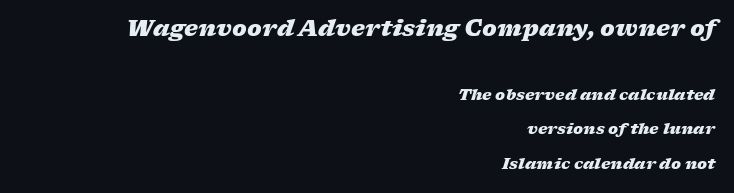
The image shows 22 px bold type, italic (leaning right); set right-aligned, loose line spacing (2.32x), normal letter spacing, not underlined; the first (top) block is 1.47x larger.
